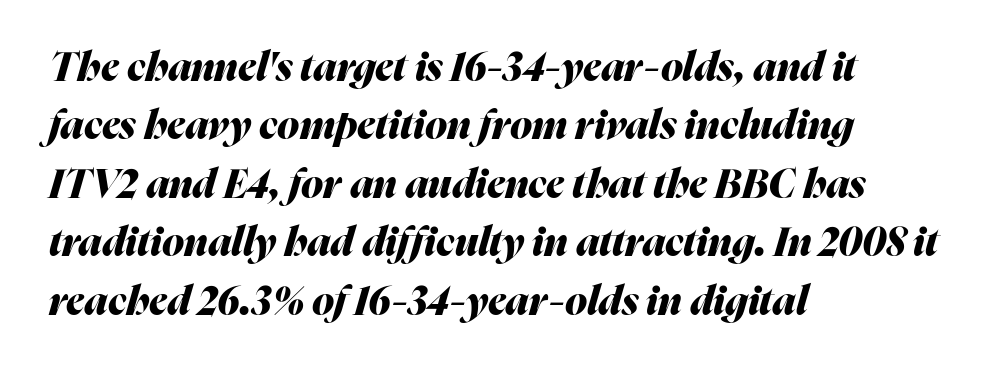
The image shows 40 px heavy type, italic (leaning right); set left-aligned, normal line spacing (1.46x), normal letter spacing, not underlined; medium stroke contrast and a medium x-height.
